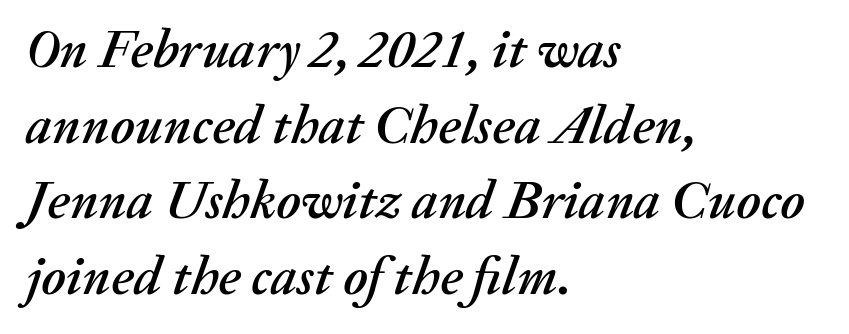
Each letter keeps its own natural width here, so spacing adapts to shape. Horizontal alignment here is leftward, the default for most running prose. A typesetter would call this zero additional tracking. Descender tails drop into unmarked territory. These lines were composed using italics.
